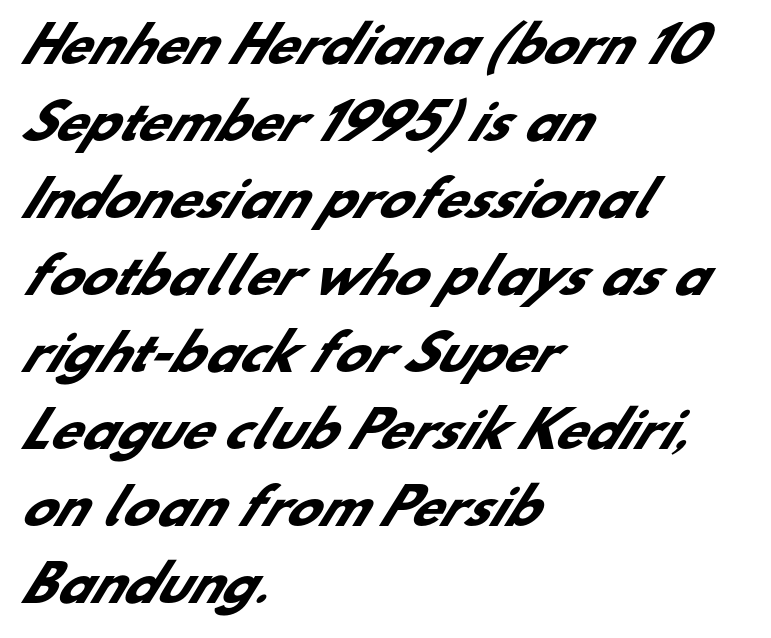
{"serif": "no", "bold": "yes", "weight": "heavy", "width": "normal", "stroke_contrast": "low", "x_height": "small", "monospaced": "no", "underline": "no", "align": "left", "line_spacing": "normal", "line_spacing_ratio": 1.57, "letter_spacing": "normal", "letter_spacing_em": 0.0, "glyph_px": 49}
